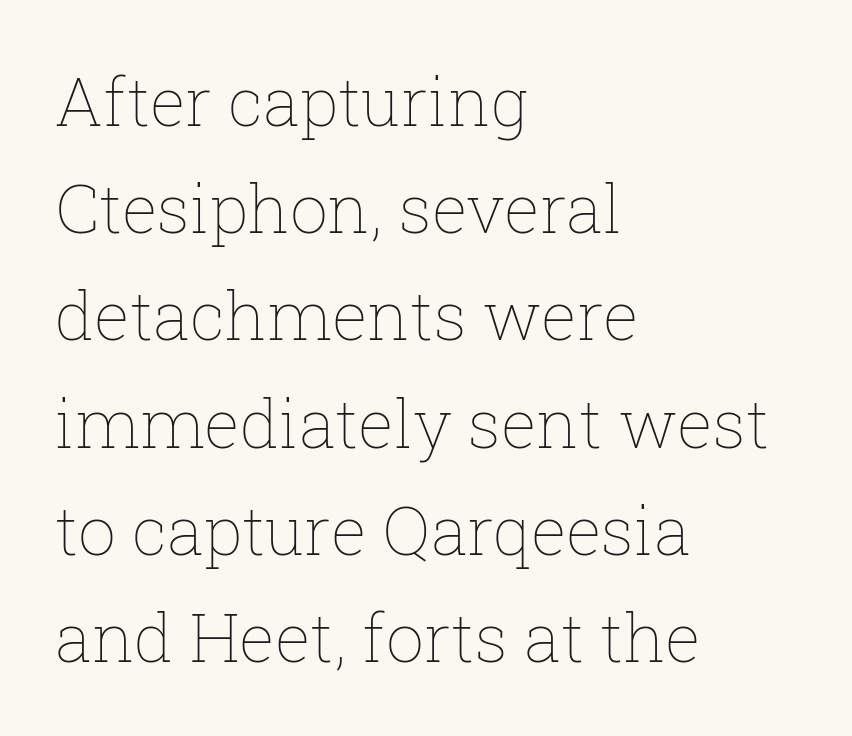
Q: Is the text bold? A: No.
Q: Is the text italic (slanted)? A: No, it is upright.
Q: Is the text underlined? A: No.
Q: How is the paragraph aligned? A: Left-aligned.
Q: Is the spacing between letters normal or unusually wide? A: Normal.
Q: Is the spacing between lines tight, normal or loose? A: Normal.
Q: Width (condensed, normal, or wide)? A: Normal.
Q: Stroke contrast? A: Low.
Q: x-height? A: Medium.
Q: Monospaced? A: No.
